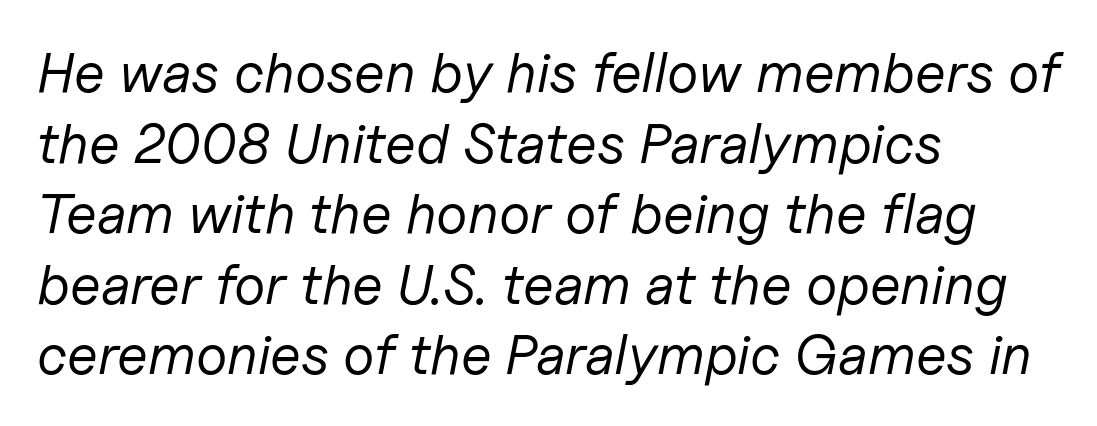
Q: Is the text bold? A: No.
Q: Is the text italic (slanted)? A: Yes, it leans right by about 11 degrees.
Q: Is the text underlined? A: No.
Q: How is the paragraph aligned? A: Left-aligned.
Q: Is the spacing between letters normal or unusually wide? A: Normal.
Q: Is the spacing between lines tight, normal or loose? A: Normal.
Q: Width (condensed, normal, or wide)? A: Normal.
Q: Stroke contrast? A: Low.
Q: x-height? A: Medium.
Q: Monospaced? A: No.
